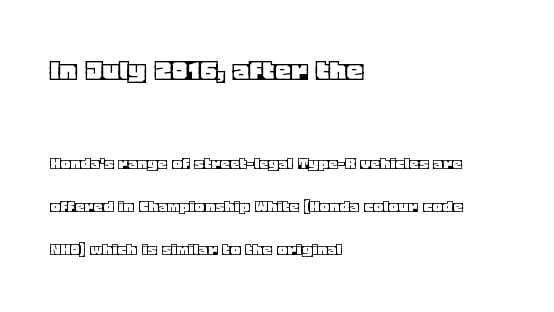
{"italic": "no", "width": "normal", "x_height": "large", "monospaced": "no", "underline": "no", "align": "left", "line_spacing": "loose", "line_spacing_ratio": 2.26, "letter_spacing": "normal", "letter_spacing_em": 0.0, "larger_block": "first", "size_ratio": 1.74, "glyph_px": 33}
